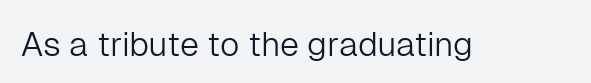
Letters have the restrained weight of plain body copy at most. This sample uses an upright cut, with every glyph sitting square on the baseline. Default kerning and tracking; the words read as compact shapes. The gap between lines stays unmarked.
